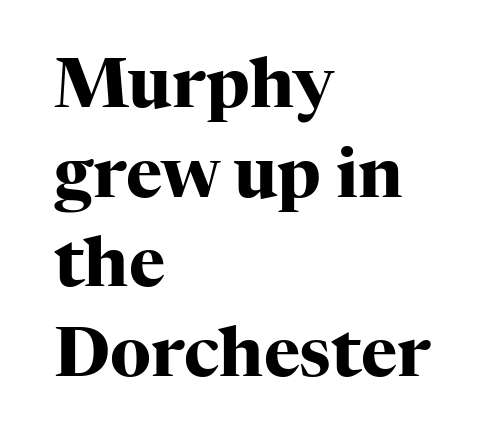
Q: Is the text bold? A: Yes.
Q: Is the text italic (slanted)? A: No, it is upright.
Q: Is the typeface a serif or a sans-serif typeface? A: Serif.
Q: Is the text underlined? A: No.
Q: How is the paragraph aligned? A: Left-aligned.
Q: Is the spacing between letters normal or unusually wide? A: Normal.
Q: Is the spacing between lines tight, normal or loose? A: Normal.
Q: Width (condensed, normal, or wide)? A: Normal.
Q: Stroke contrast? A: High.
Q: x-height? A: Medium.
Q: Monospaced? A: No.
